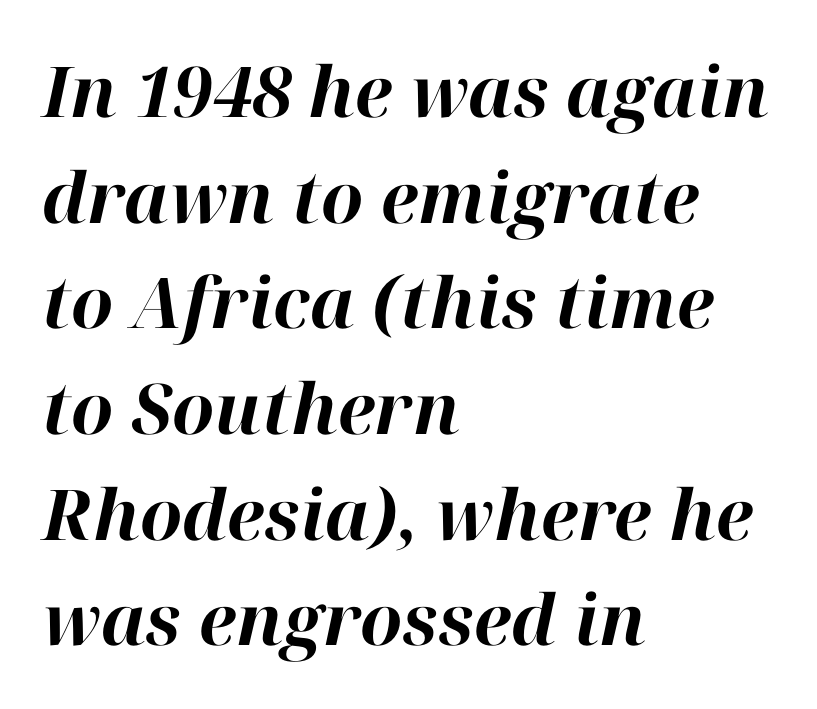
The image shows 70 px bold type, italic (leaning right); set left-aligned, normal line spacing (1.51x), normal letter spacing, not underlined; high stroke contrast and a medium x-height.
